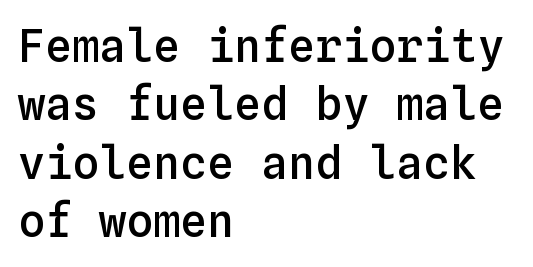
Q: Is the text bold? A: Semi-bold.
Q: Is the text italic (slanted)? A: No, it is upright.
Q: Is the text underlined? A: No.
Q: How is the paragraph aligned? A: Left-aligned.
Q: Is the spacing between letters normal or unusually wide? A: Normal.
Q: Is the spacing between lines tight, normal or loose? A: Normal.
Q: Width (condensed, normal, or wide)? A: Normal.
Q: Stroke contrast? A: Low.
Q: x-height? A: Medium.
Q: Monospaced? A: Yes.
